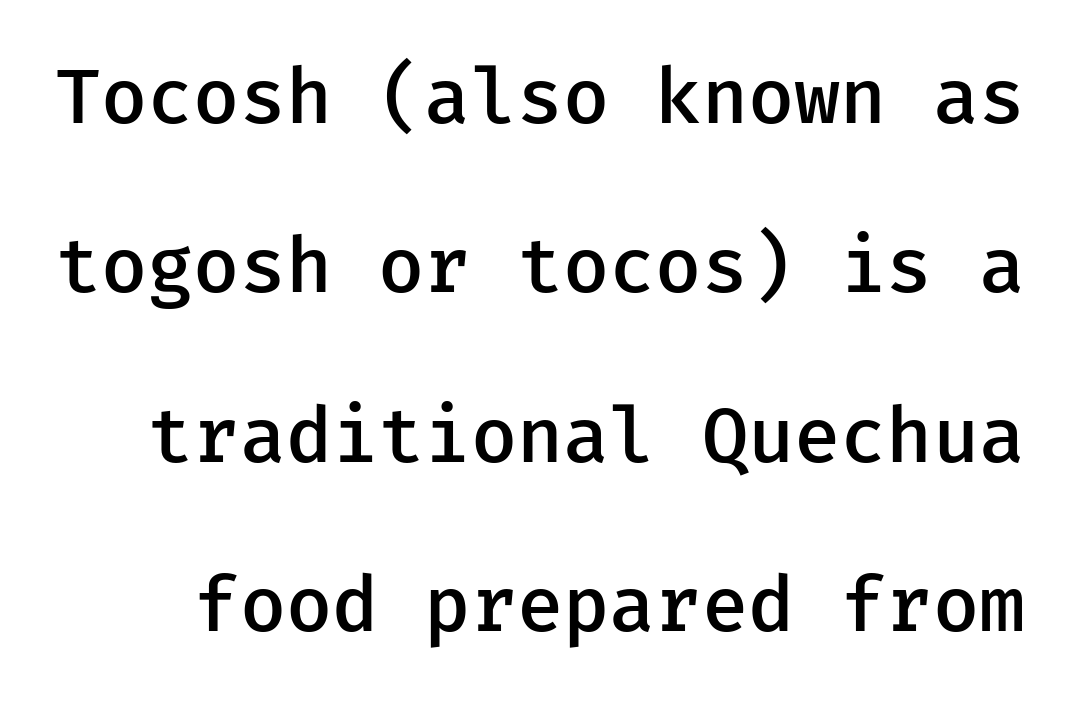
{"serif": "no", "italic": "no", "bold": "semi", "weight": "semibold", "width": "normal", "stroke_contrast": "low", "x_height": "medium", "underline": "no", "line_spacing": "loose", "line_spacing_ratio": 2.2, "letter_spacing": "normal", "letter_spacing_em": 0.0, "glyph_px": 77}
